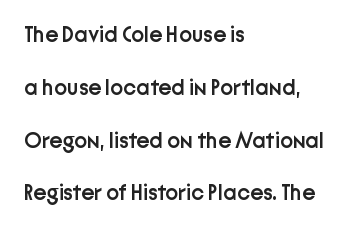
{"italic": "no", "bold": "semi", "underline": "no", "align": "left", "line_spacing": "loose", "line_spacing_ratio": 2.4, "letter_spacing": "normal", "letter_spacing_em": 0.0, "glyph_px": 22}
